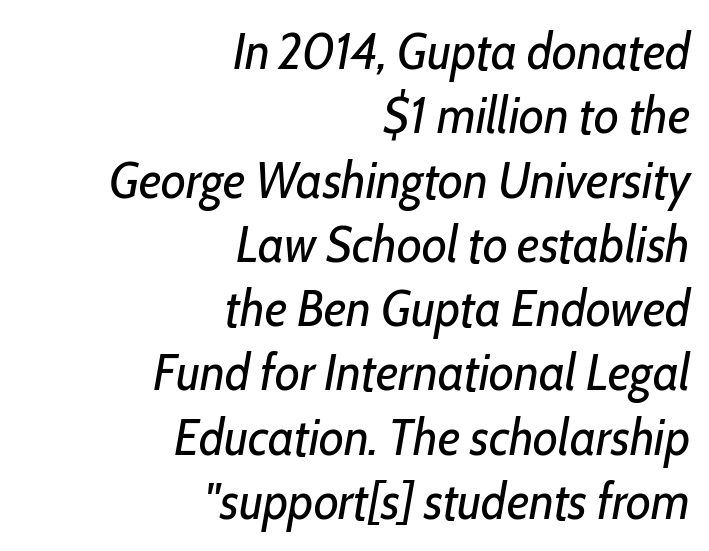
Spacing between characters is what you'd get straight out of the box. How would I describe the line gaps? Plain and ordinary. These lines are rendered in a variable-pitch font. Layout note: lines flush right.
